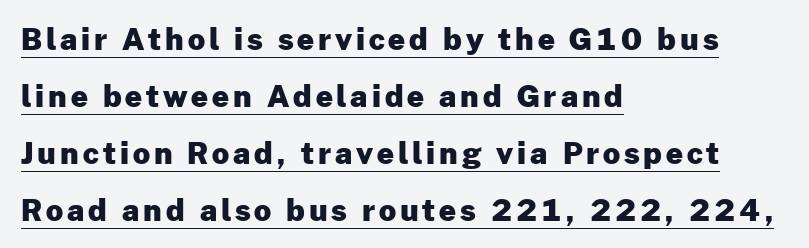
Q: Is the text bold? A: Yes.
Q: Is the text italic (slanted)? A: No, it is upright.
Q: Is the typeface a serif or a sans-serif typeface? A: Sans-serif.
Q: Is the text underlined? A: Yes.
Q: How is the paragraph aligned? A: Left-aligned.
Q: Is the spacing between lines tight, normal or loose? A: Loose.
Q: Width (condensed, normal, or wide)? A: Normal.
Q: Stroke contrast? A: Low.
Q: x-height? A: Medium.
Q: Monospaced? A: No.
